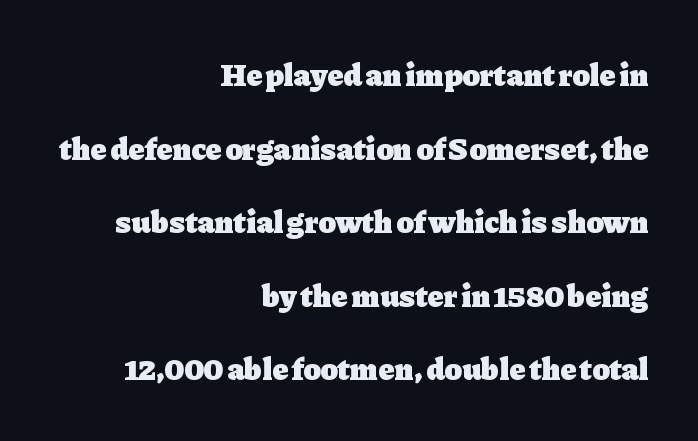
Q: Is the text bold? A: Yes.
Q: Is the text italic (slanted)? A: No, it is upright.
Q: Is the typeface a serif or a sans-serif typeface? A: Serif.
Q: Is the text underlined? A: No.
Q: How is the paragraph aligned? A: Right-aligned.
Q: Is the spacing between letters normal or unusually wide? A: Normal.
Q: Is the spacing between lines tight, normal or loose? A: Loose.
Q: Width (condensed, normal, or wide)? A: Normal.
Q: Stroke contrast? A: Low.
Q: x-height? A: Medium.
Q: Monospaced? A: No.
